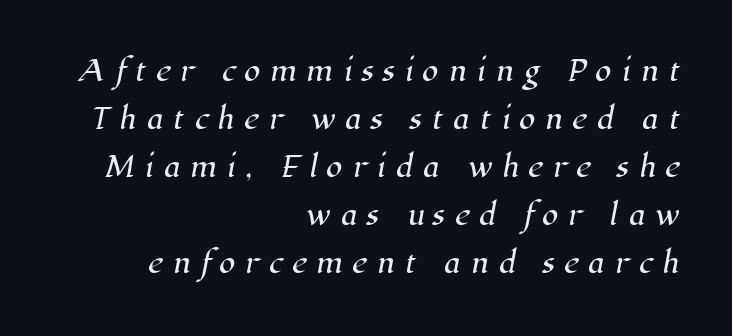
{"underline": "no", "align": "right", "line_spacing_ratio": 1.78, "letter_spacing": "wide", "letter_spacing_em": 0.33, "glyph_px": 27}
